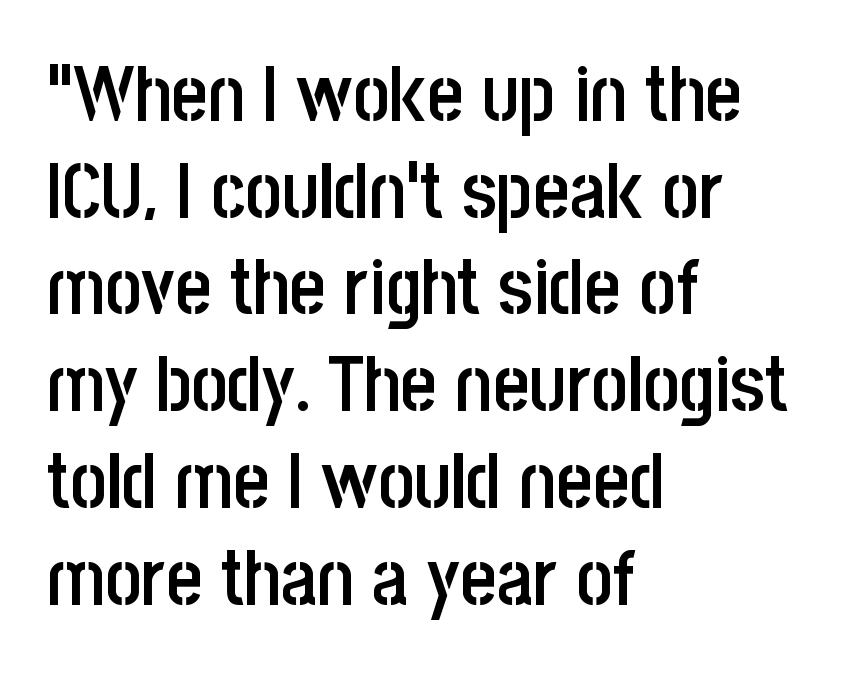
{"serif": "no", "italic": "no", "bold": "semi", "weight": "semibold", "width": "condensed", "stroke_contrast": "low", "x_height": "large", "monospaced": "no", "underline": "no", "align": "left", "line_spacing_ratio": 1.24, "letter_spacing": "normal", "letter_spacing_em": 0.0, "glyph_px": 78}
